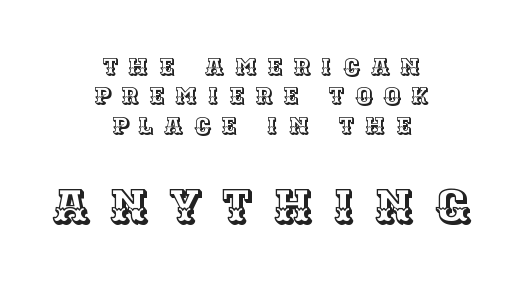
Tall strokes in this sample are plumb rather than angled. The rendering positions every line midway between the sides. These lines have a slow, spaced-out rhythm from letter to letter. The more generous point size was reserved for the lower chunk.
